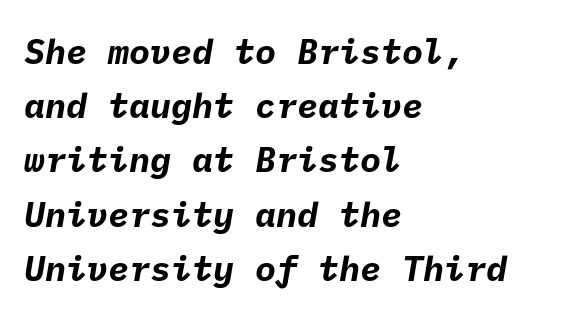
Look at the tracking — it's just the regular setting, nothing added. If you measured baseline to baseline, you'd find a middling distance. What weight is shown? A full bold with thick strokes. Letters rest on an invisible, unmarked baseline. Alignment: flush left.
